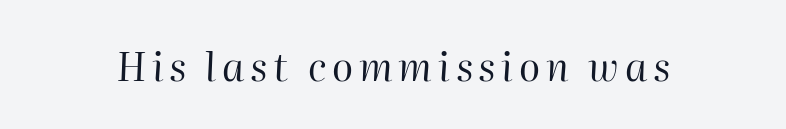
Weight: in the light-to-regular range. Rule under the text: the space is simply empty. These lines are rendered in a variable-pitch font. Tall strokes in this sample are angled rather than plumb.
